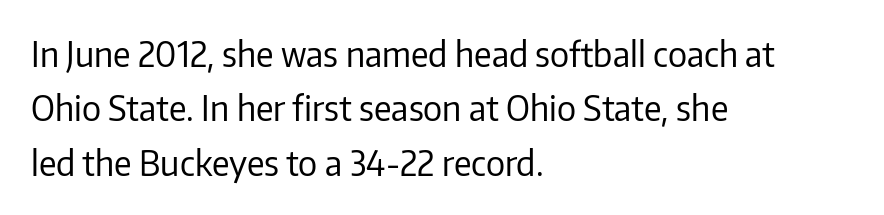
The image shows 34 px regular-weight sans-serif type, upright; set left-aligned, normal line spacing (1.6x), normal letter spacing, not underlined; low stroke contrast and a medium x-height.
